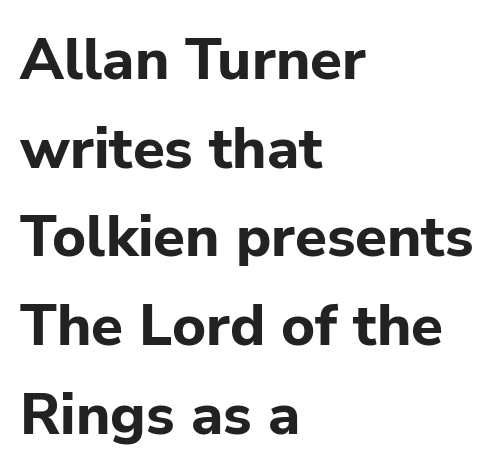
The space beneath each line is pristine and unruled. Characters remain perfectly vertical along every line. Leading: standard. Character widths vary here, with narrow letters taking less room than wide ones. Typographic density is high because the face is bold. Font category for this specimen: sans-serif.
